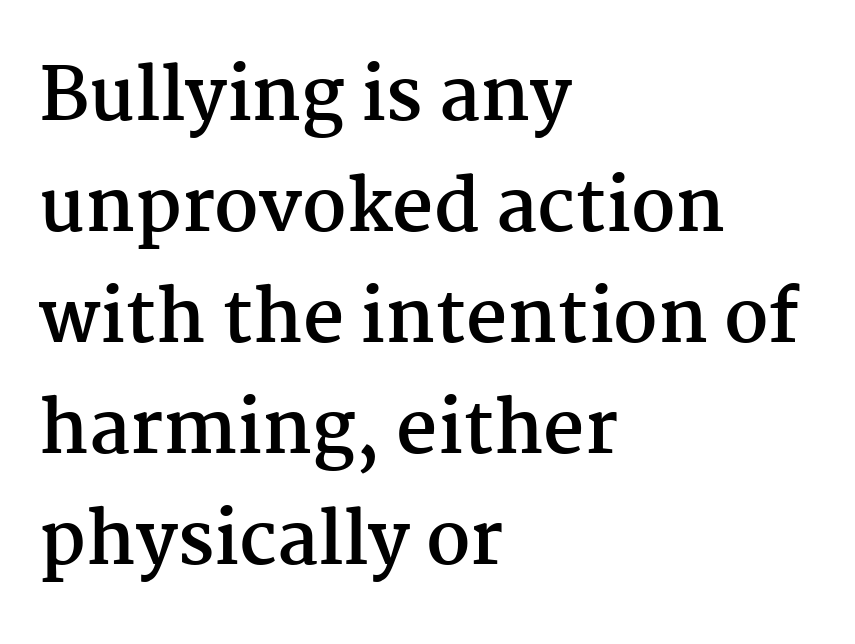
{"serif": "yes", "italic": "no", "bold": "yes", "weight": "semibold", "width": "normal", "stroke_contrast": "medium", "x_height": "medium", "monospaced": "no", "underline": "no", "align": "left", "line_spacing": "normal", "line_spacing_ratio": 1.54, "letter_spacing": "normal", "letter_spacing_em": 0.0, "glyph_px": 72}
